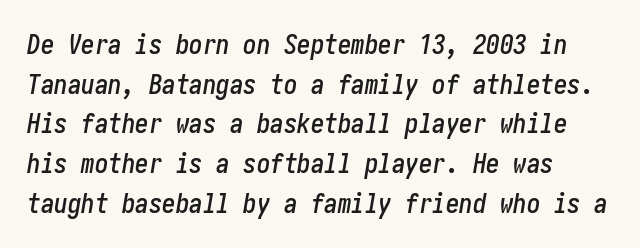
{"italic": "yes", "lean": "right", "slant_degrees": 10, "underline": "no", "align": "left", "line_spacing": "normal", "line_spacing_ratio": 1.47, "letter_spacing": "normal", "letter_spacing_em": 0.0, "glyph_px": 27}
